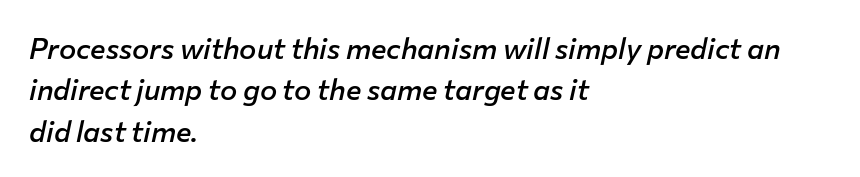
You can tell it's italic because the verticals aren't actually vertical. The sample has been set in demibold, a notch under bold. The type is set solid horizontally, with unmodified tracking. Leftover space on each line is placed entirely after the last word. Only glyphs here, with clear space below each row.
